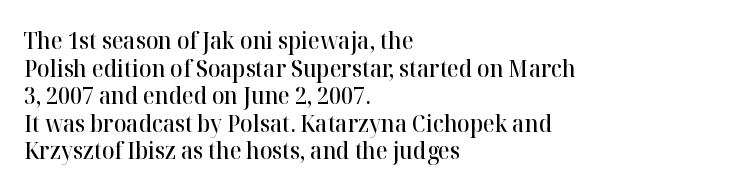
One-word summary of the alignment: left. The strokes are fattened partway — semibold, not bold. The letters stand straight up with perfectly vertical stems. The tracking reads as untouched default to a designer's eye.
